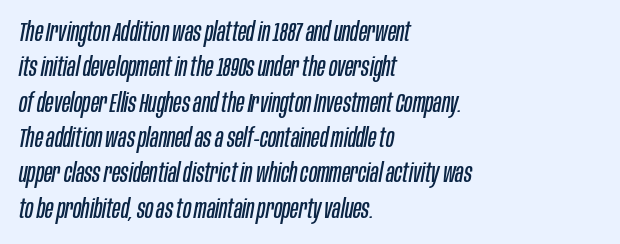
The image shows 27 px text type, italic (leaning right); set left-aligned, normal line spacing (1.31x), normal letter spacing, not underlined.
